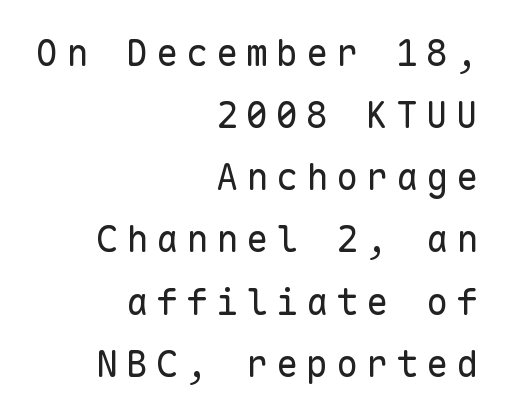
{"serif": "no", "italic": "no", "bold": "no", "weight": "regular", "width": "normal", "stroke_contrast": "low", "x_height": "medium", "monospaced": "yes", "underline": "no", "align": "right", "line_spacing": "normal", "line_spacing_ratio": 1.68, "letter_spacing": "wide", "letter_spacing_em": 0.21, "glyph_px": 37}
